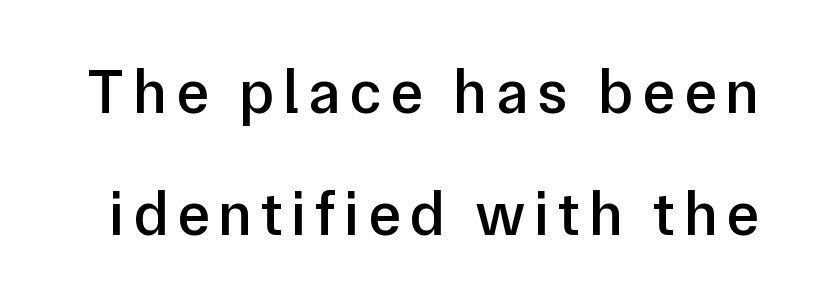
Q: Is the text bold? A: Semi-bold.
Q: Is the text italic (slanted)? A: No, it is upright.
Q: Is the typeface a serif or a sans-serif typeface? A: Sans-serif.
Q: Is the text underlined? A: No.
Q: Is the spacing between lines tight, normal or loose? A: Loose.
Q: Width (condensed, normal, or wide)? A: Normal.
Q: Stroke contrast? A: Low.
Q: x-height? A: Medium.
Q: Monospaced? A: No.
